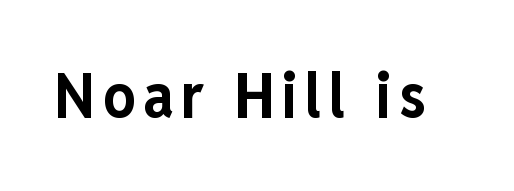
The image shows 63 px bold, condensed sans-serif type, upright; set not underlined; low stroke contrast and a medium x-height.
